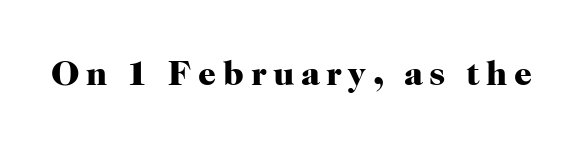
Q: Is the text bold? A: Yes.
Q: Is the text italic (slanted)? A: No, it is upright.
Q: Is the typeface a serif or a sans-serif typeface? A: Serif.
Q: Is the text underlined? A: No.
Q: Width (condensed, normal, or wide)? A: Normal.
Q: Stroke contrast? A: High.
Q: x-height? A: Medium.
Q: Monospaced? A: No.
